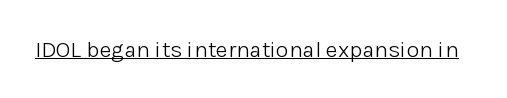
The image shows 23 px text type, upright; set normal letter spacing, underlined.
